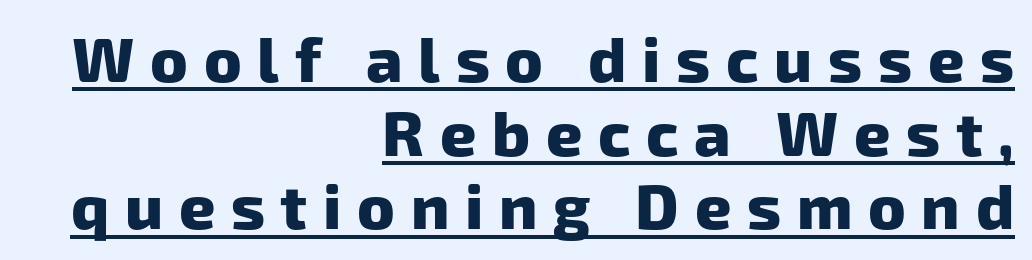
The image shows 63 px heavy sans-serif type; set right-aligned, line spacing 1.17x, unusually wide letter spacing (+0.25 em), underlined; low stroke contrast and a medium x-height.
